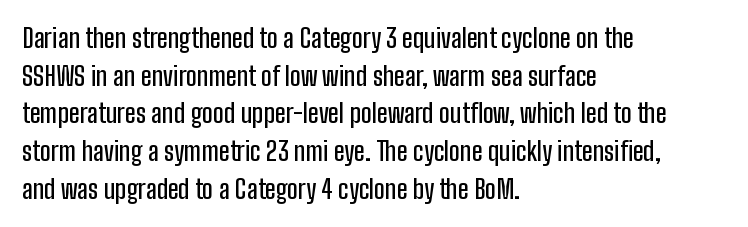
Which margin do the lines hug? The left one — the right edge is uneven. This sample uses plain, unmodified letter spacing. Glance below the letters and you will spot only blank space. Baseline-to-baseline distance is the conventional proportion of letter height.
